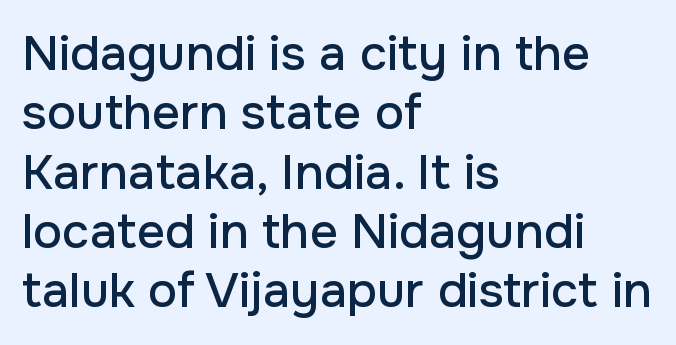
{"serif": "no", "italic": "no", "width": "normal", "stroke_contrast": "low", "x_height": "medium", "monospaced": "no", "underline": "no", "align": "left", "line_spacing_ratio": 1.21, "letter_spacing": "normal", "letter_spacing_em": 0.0, "glyph_px": 49}
